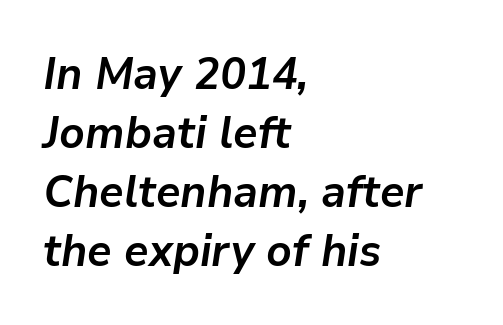
The image shows 45 px semibold type, italic (leaning right); set left-aligned, normal line spacing (1.31x), normal letter spacing, not underlined; low stroke contrast and a medium x-height.
